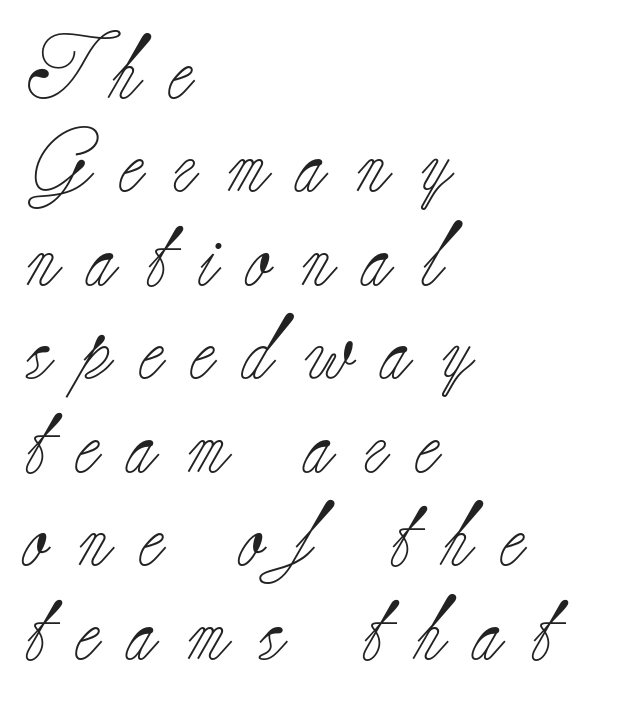
Q: Is the text bold? A: No.
Q: Is the text italic (slanted)? A: Yes.
Q: Is the typeface a serif or a sans-serif typeface? A: Serif.
Q: Is the text underlined? A: No.
Q: How is the paragraph aligned? A: Left-aligned.
Q: Is the spacing between letters normal or unusually wide? A: Unusually wide.
Q: Is the spacing between lines tight, normal or loose? A: Normal.
Q: Width (condensed, normal, or wide)? A: Normal.
Q: Stroke contrast? A: Low.
Q: x-height? A: Small.
Q: Monospaced? A: No.
